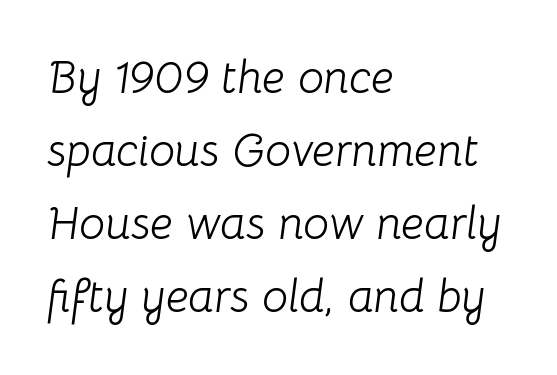
{"italic": "yes", "lean": "right", "slant_degrees": 8, "bold": "no", "weight": "light", "width": "normal", "stroke_contrast": "low", "x_height": "medium", "monospaced": "no", "underline": "no", "align": "left", "line_spacing": "normal", "line_spacing_ratio": 1.59, "letter_spacing": "normal", "letter_spacing_em": 0.0, "glyph_px": 46}
